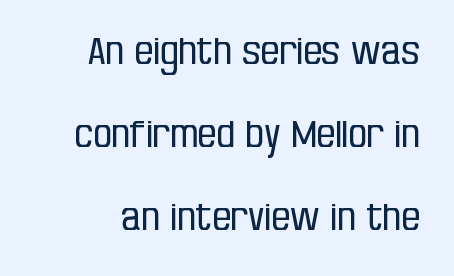
Note the varied advance widths — an 'i' is clearly narrower than an 'm'. Successive baselines arrive slowly, with a big drop between each. The weight would be labelled regular, book, light, or lighter still. The type family on display is of the sans-serif kind.
